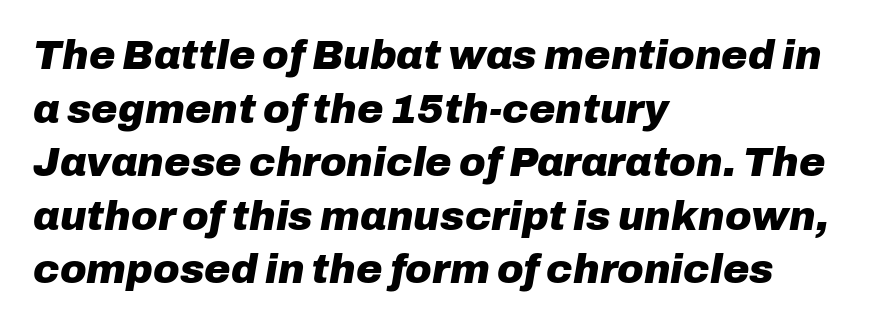
{"italic": "yes", "lean": "right", "slant_degrees": 10, "bold": "yes", "weight": "heavy", "width": "normal", "stroke_contrast": "low", "x_height": "medium", "monospaced": "no", "underline": "no", "align": "left", "line_spacing": "normal", "line_spacing_ratio": 1.34, "letter_spacing": "normal", "letter_spacing_em": 0.0, "glyph_px": 40}
